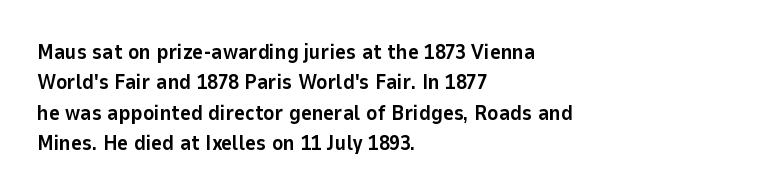
The image shows 21 px bold type, upright; set left-aligned, normal line spacing (1.45x), normal letter spacing, not underlined.
